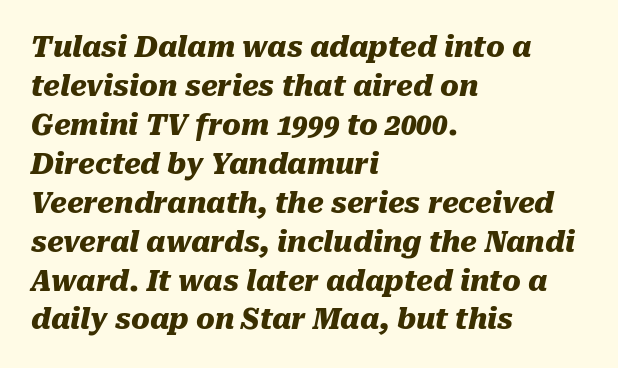
The image shows 28 px heavy type, italic (leaning right); set left-aligned, normal line spacing (1.39x), normal letter spacing, not underlined; medium stroke contrast and a medium x-height.
